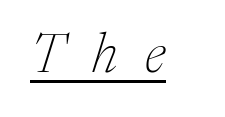
Q: Is the text bold? A: No.
Q: Is the text italic (slanted)? A: Yes, it leans right by about 17 degrees.
Q: Is the typeface a serif or a sans-serif typeface? A: Serif.
Q: Is the text underlined? A: Yes.
Q: Is the spacing between letters normal or unusually wide? A: Unusually wide.
Q: Width (condensed, normal, or wide)? A: Normal.
Q: Stroke contrast? A: Medium.
Q: x-height? A: Medium.
Q: Monospaced? A: No.
